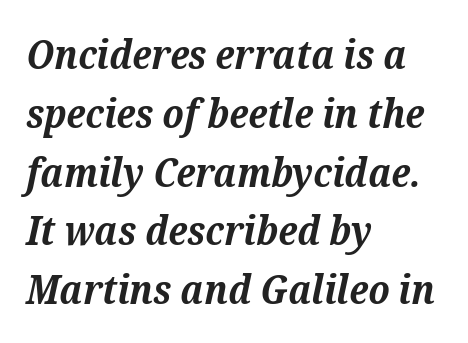
{"serif": "yes", "italic": "yes", "lean": "right", "slant_degrees": 12, "bold": "yes", "weight": "bold", "width": "normal", "stroke_contrast": "medium", "x_height": "medium", "monospaced": "no", "underline": "no", "align": "left", "line_spacing": "normal", "line_spacing_ratio": 1.47, "letter_spacing": "normal", "letter_spacing_em": 0.0, "glyph_px": 40}
